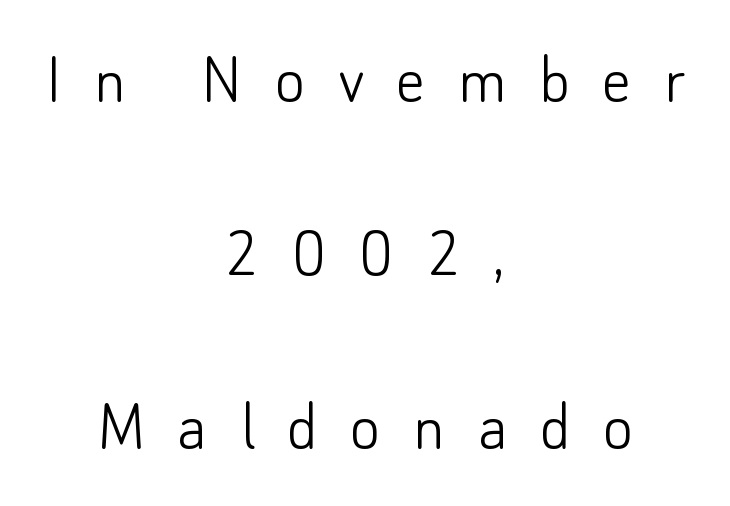
Bare-footed words on every line. The designer dialed line spacing up above the default. The passage shown is typeset with a sans-serif family. Notice how the stems are strictly vertical — no italics here.
